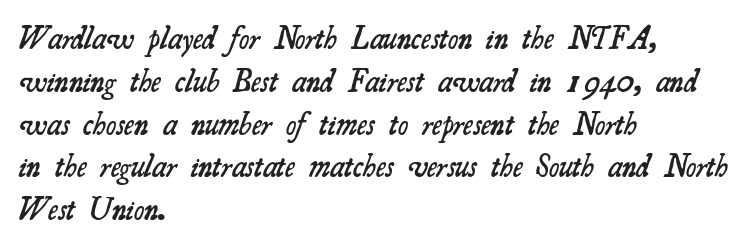
Q: Is the text bold? A: Semi-bold.
Q: Is the typeface a serif or a sans-serif typeface? A: Serif.
Q: Is the text underlined? A: No.
Q: How is the paragraph aligned? A: Left-aligned.
Q: Is the spacing between letters normal or unusually wide? A: Normal.
Q: Is the spacing between lines tight, normal or loose? A: Normal.
Q: Width (condensed, normal, or wide)? A: Normal.
Q: Stroke contrast? A: Medium.
Q: x-height? A: Small.
Q: Monospaced? A: No.
